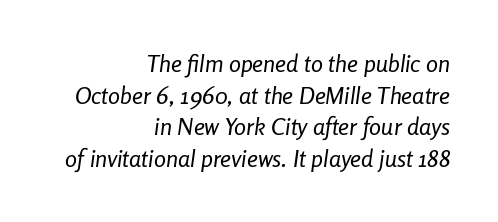
The image shows 24 px text type, italic (leaning right); set right-aligned, normal line spacing (1.32x), normal letter spacing, not underlined.
